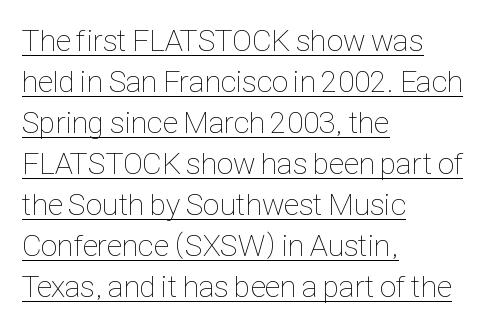
Q: Is the text bold? A: No.
Q: Is the text italic (slanted)? A: No, it is upright.
Q: Is the text underlined? A: Yes.
Q: How is the paragraph aligned? A: Left-aligned.
Q: Is the spacing between letters normal or unusually wide? A: Normal.
Q: Is the spacing between lines tight, normal or loose? A: Normal.
Q: Width (condensed, normal, or wide)? A: Condensed.
Q: Stroke contrast? A: Low.
Q: x-height? A: Medium.
Q: Monospaced? A: No.
